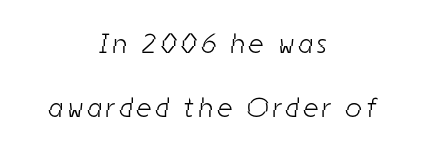
The vertical gap from one line to the next is large. This is sans-serif lettering, the kind often seen on screens and signage. The cut favours lightness, reaching ordinary text weight at its darkest. Descender tails drop into unmarked territory.
